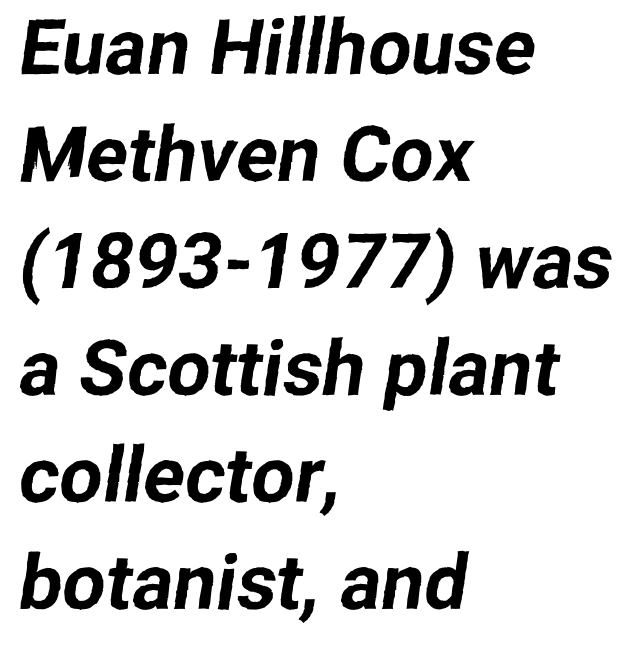
{"serif": "no", "width": "normal", "stroke_contrast": "low", "x_height": "medium", "monospaced": "no", "underline": "no", "align": "left", "line_spacing": "normal", "line_spacing_ratio": 1.39, "letter_spacing": "normal", "letter_spacing_em": 0.0, "glyph_px": 77}
